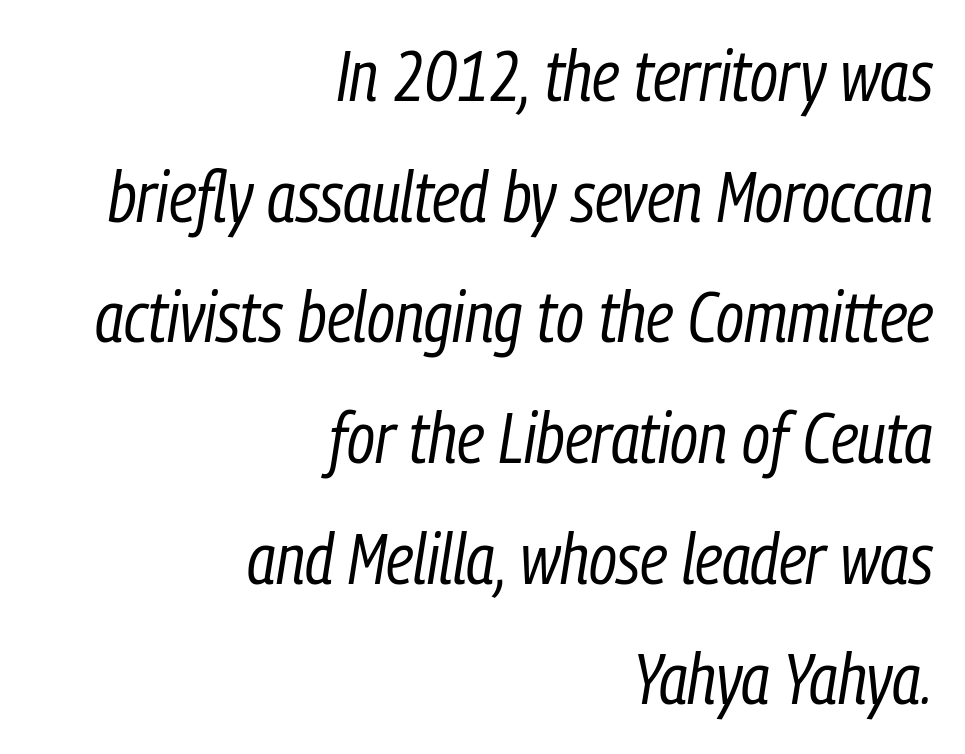
Q: Is the text bold? A: No.
Q: Is the text italic (slanted)? A: Yes, it leans right by about 9 degrees.
Q: Is the text underlined? A: No.
Q: How is the paragraph aligned? A: Right-aligned.
Q: Is the spacing between letters normal or unusually wide? A: Normal.
Q: Is the spacing between lines tight, normal or loose? A: Normal.
Q: Width (condensed, normal, or wide)? A: Condensed.
Q: Stroke contrast? A: Low.
Q: x-height? A: Medium.
Q: Monospaced? A: No.
